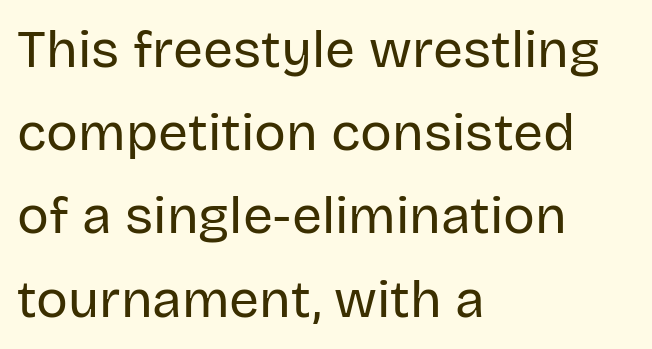
The image shows 53 px regular-weight sans-serif type, upright; set left-aligned, normal line spacing (1.57x), normal letter spacing, not underlined; low stroke contrast and a large x-height.
